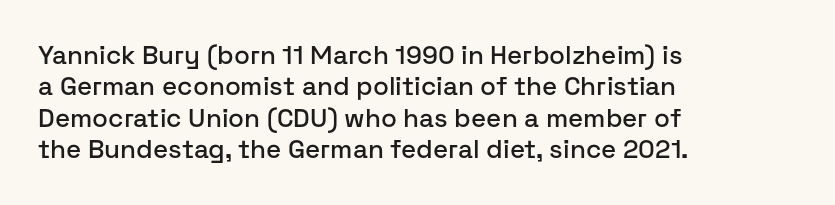
{"italic": "no", "underline": "no", "align": "left", "line_spacing_ratio": 1.21, "letter_spacing": "normal", "letter_spacing_em": 0.0, "glyph_px": 26}
